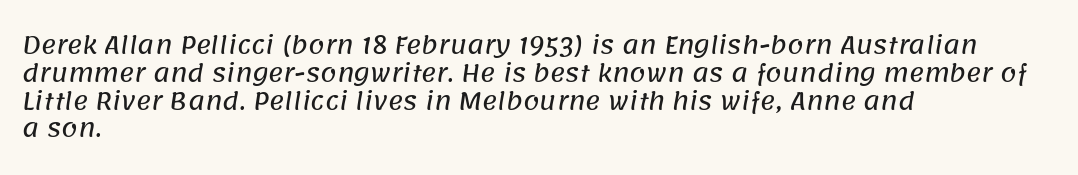
The image shows 23 px text type; set left-aligned, line spacing 1.21x, normal letter spacing, not underlined.
